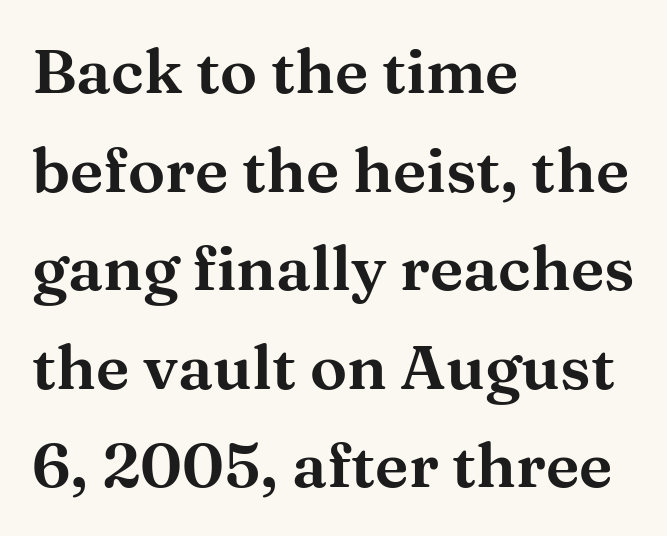
The rendering uses natural spacing where letterforms have individual widths. Observe the ordinary spacing: letters are neighbours, not strangers. This rendering employs a face with finishing strokes, i.e., a serif. These lines are set flush left with a ragged right edge. Descender tails drop into unmarked territory.
